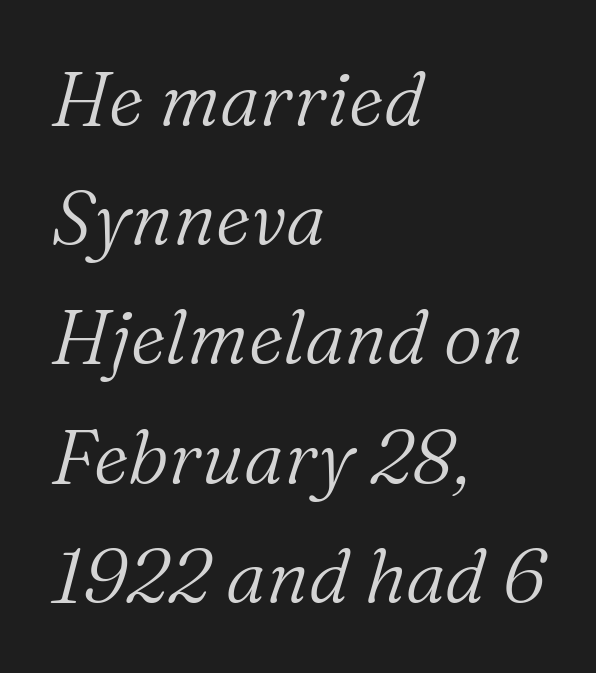
{"serif": "yes", "italic": "yes", "lean": "right", "slant_degrees": 16, "bold": "no", "weight": "light", "width": "normal", "stroke_contrast": "medium", "x_height": "medium", "monospaced": "no", "underline": "no", "align": "left", "line_spacing": "normal", "line_spacing_ratio": 1.59, "letter_spacing": "normal", "letter_spacing_em": 0.0, "glyph_px": 75}
